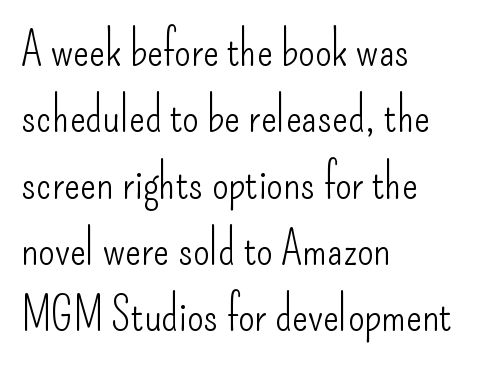
The image shows 47 px light, condensed sans-serif type, upright; set left-aligned, normal line spacing (1.41x), normal letter spacing, not underlined; low stroke contrast and a small x-height.
